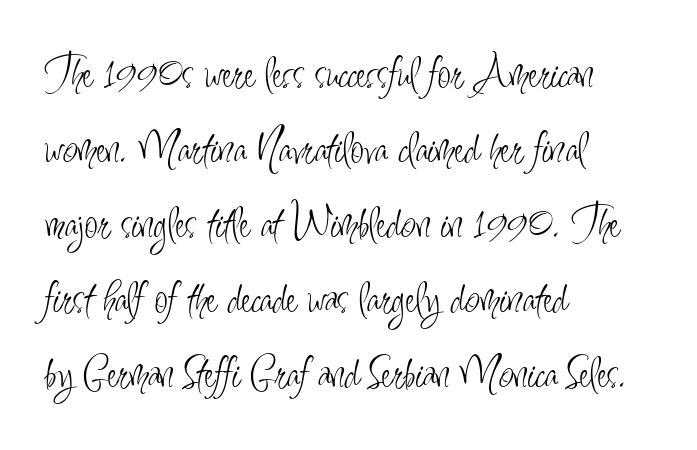
Q: Is the text bold? A: No.
Q: Is the typeface a serif or a sans-serif typeface? A: Sans-serif.
Q: Is the text underlined? A: No.
Q: How is the paragraph aligned? A: Left-aligned.
Q: Is the spacing between letters normal or unusually wide? A: Normal.
Q: Is the spacing between lines tight, normal or loose? A: Normal.
Q: Width (condensed, normal, or wide)? A: Condensed.
Q: Stroke contrast? A: Low.
Q: x-height? A: Small.
Q: Monospaced? A: No.
